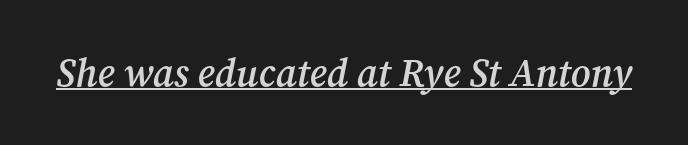
Q: Is the text bold? A: Semi-bold.
Q: Is the text italic (slanted)? A: Yes, it leans right by about 12 degrees.
Q: Is the typeface a serif or a sans-serif typeface? A: Serif.
Q: Is the text underlined? A: Yes.
Q: Is the spacing between letters normal or unusually wide? A: Normal.
Q: Width (condensed, normal, or wide)? A: Normal.
Q: Stroke contrast? A: Medium.
Q: x-height? A: Medium.
Q: Monospaced? A: No.
